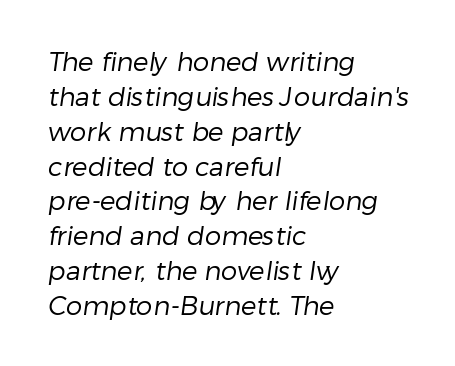
The image shows 26 px text type; set left-aligned, normal line spacing (1.34x), normal letter spacing, not underlined.
